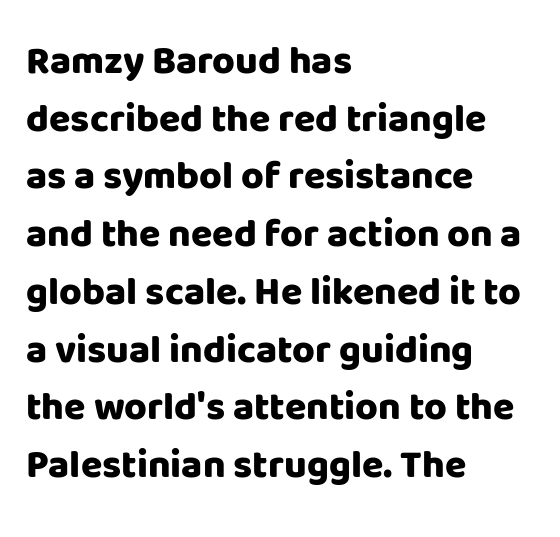
The image shows 39 px heavy sans-serif type, upright; set left-aligned, normal line spacing (1.48x), normal letter spacing, not underlined; low stroke contrast and a large x-height.
